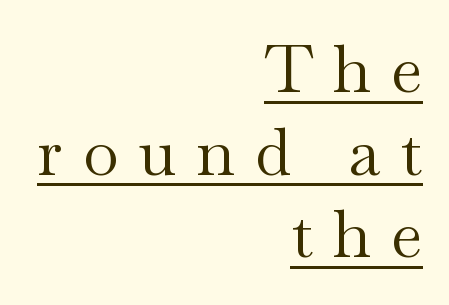
Q: Is the text bold? A: No.
Q: Is the text italic (slanted)? A: No, it is upright.
Q: Is the typeface a serif or a sans-serif typeface? A: Serif.
Q: Is the text underlined? A: Yes.
Q: How is the paragraph aligned? A: Right-aligned.
Q: Is the spacing between letters normal or unusually wide? A: Unusually wide.
Q: Is the spacing between lines tight, normal or loose? A: Normal.
Q: Width (condensed, normal, or wide)? A: Wide.
Q: Stroke contrast? A: Medium.
Q: x-height? A: Small.
Q: Monospaced? A: No.
